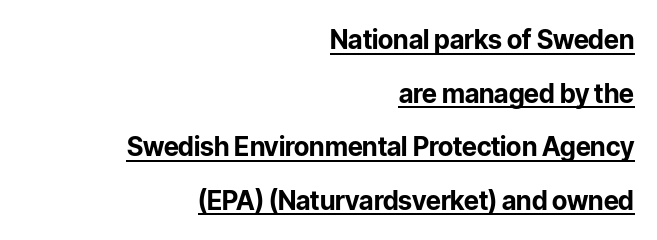
The image shows 26 px bold type, upright; set right-aligned, loose line spacing (2.06x), normal letter spacing, underlined.
